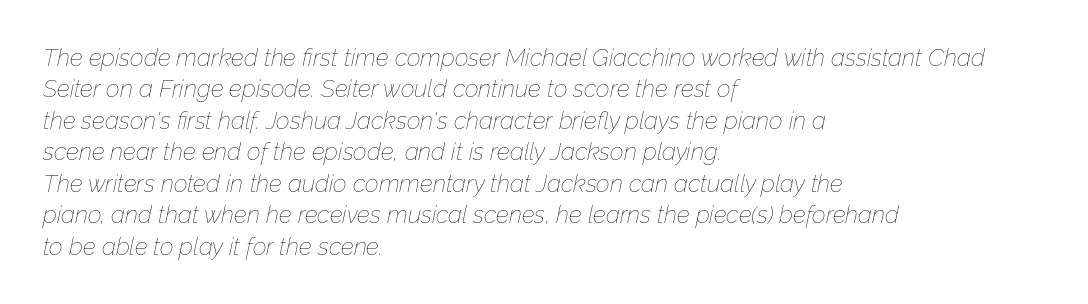
Q: Is the text bold? A: No.
Q: Is the text italic (slanted)? A: Yes, it leans right by about 12 degrees.
Q: Is the text underlined? A: No.
Q: How is the paragraph aligned? A: Left-aligned.
Q: Is the spacing between letters normal or unusually wide? A: Normal.
Q: Is the spacing between lines tight, normal or loose? A: Normal.
